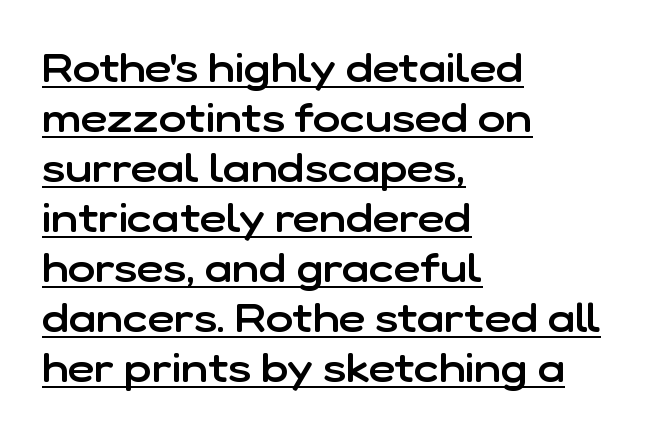
{"serif": "no", "italic": "no", "bold": "semi", "weight": "semibold", "width": "normal", "stroke_contrast": "low", "x_height": "medium", "monospaced": "no", "underline": "yes", "align": "left", "line_spacing_ratio": 1.22, "letter_spacing": "normal", "letter_spacing_em": 0.0, "glyph_px": 41}
